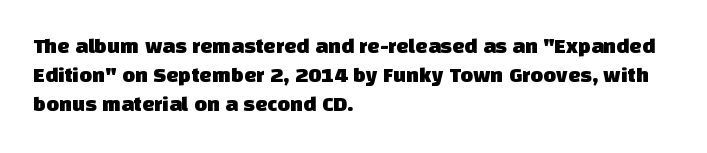
The image shows 22 px text type; set left-aligned, normal line spacing (1.31x), normal letter spacing, not underlined.
